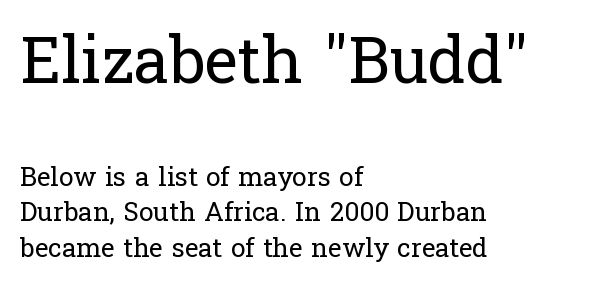
{"serif": "yes", "italic": "no", "bold": "no", "weight": "regular", "width": "normal", "stroke_contrast": "low", "x_height": "medium", "monospaced": "no", "underline": "no", "align": "left", "line_spacing": "normal", "line_spacing_ratio": 1.38, "letter_spacing": "normal", "letter_spacing_em": 0.0, "larger_block": "first", "size_ratio": 2.46, "glyph_px": 64}
